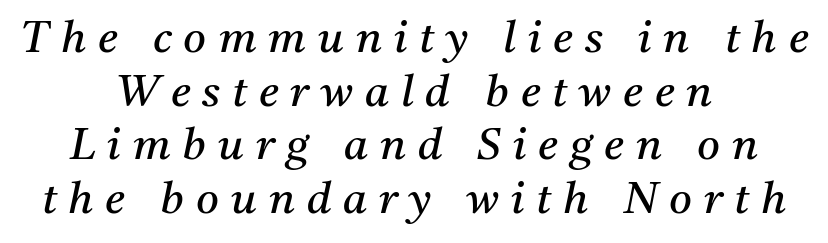
Q: Is the text bold? A: No.
Q: Is the text italic (slanted)? A: Yes, it leans right by about 11 degrees.
Q: Is the typeface a serif or a sans-serif typeface? A: Serif.
Q: Is the text underlined? A: No.
Q: How is the paragraph aligned? A: Centered.
Q: Is the spacing between letters normal or unusually wide? A: Unusually wide.
Q: Width (condensed, normal, or wide)? A: Normal.
Q: Stroke contrast? A: Medium.
Q: x-height? A: Medium.
Q: Monospaced? A: No.
